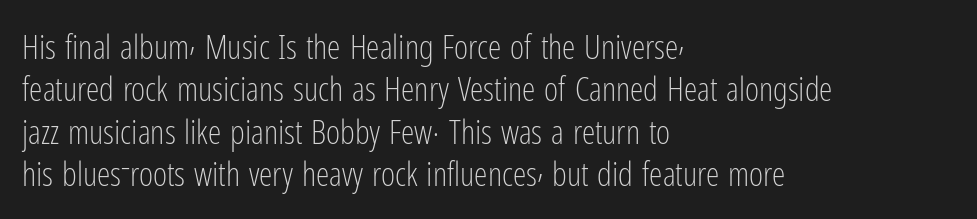
The image shows 34 px light, condensed sans-serif type, upright; set left-aligned, normal line spacing (1.25x), normal letter spacing, not underlined; low stroke contrast and a medium x-height.
